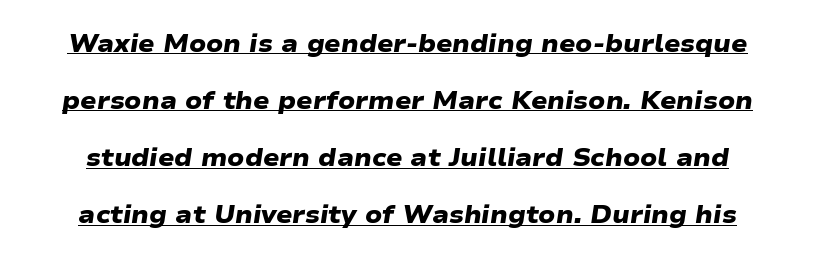
The image shows 24 px bold type; set loose line spacing (2.38x), normal letter spacing, underlined.
